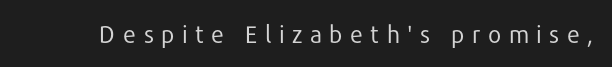
Designer's note — italics off, roman on. Loose tracking; the words dissolve into strings of separated letters. Check the space under the baseline: it is left empty. On a weight scale, this lands at 450 or below.
